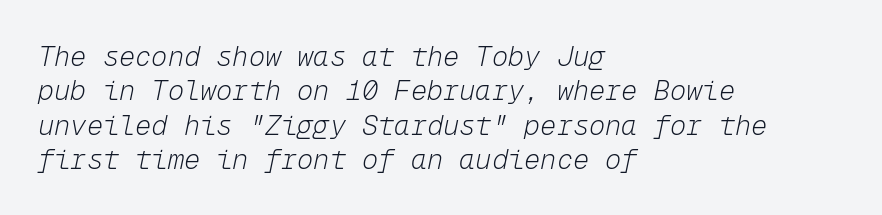
A clean baseline with only descenders dipping below it. The compositor pushed each line to the left boundary. If you drew a line through each stem, it would be angled. In terms of letterspacing, this is plain default setting.
